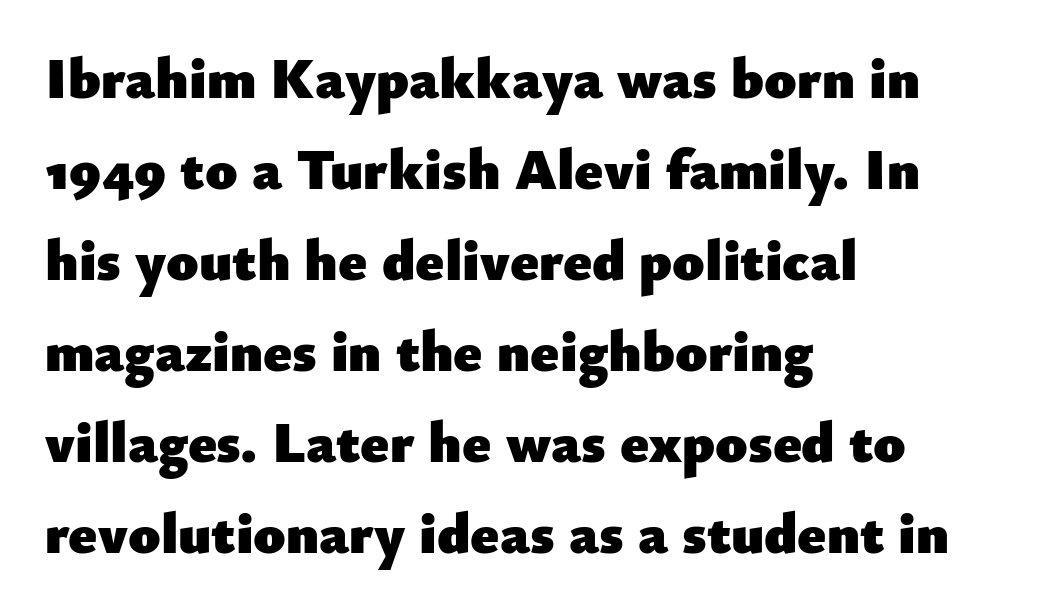
Q: Is the text bold? A: Yes.
Q: Is the text italic (slanted)? A: No, it is upright.
Q: Is the typeface a serif or a sans-serif typeface? A: Sans-serif.
Q: Is the text underlined? A: No.
Q: How is the paragraph aligned? A: Left-aligned.
Q: Is the spacing between letters normal or unusually wide? A: Normal.
Q: Is the spacing between lines tight, normal or loose? A: Normal.
Q: Width (condensed, normal, or wide)? A: Normal.
Q: Stroke contrast? A: Low.
Q: x-height? A: Small.
Q: Monospaced? A: No.
